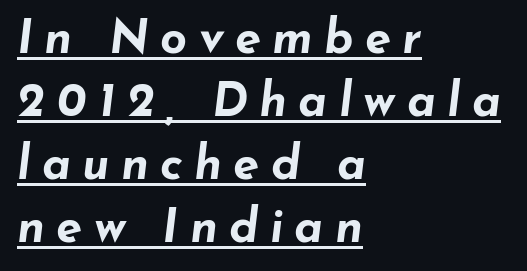
Q: Is the text bold? A: Yes.
Q: Is the text italic (slanted)? A: Yes, it leans right by about 7 degrees.
Q: Is the text underlined? A: Yes.
Q: How is the paragraph aligned? A: Left-aligned.
Q: Is the spacing between letters normal or unusually wide? A: Unusually wide.
Q: Is the spacing between lines tight, normal or loose? A: Normal.
Q: Width (condensed, normal, or wide)? A: Wide.
Q: Stroke contrast? A: Low.
Q: x-height? A: Small.
Q: Monospaced? A: No.
